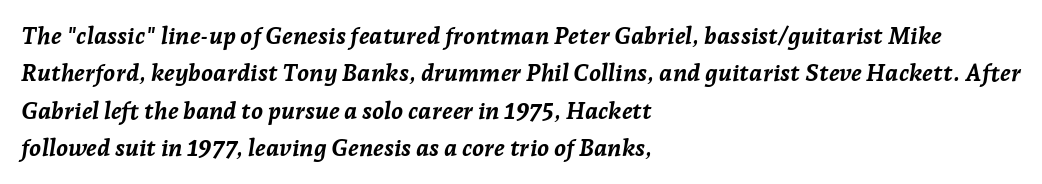
Q: Is the text bold? A: Yes.
Q: Is the text italic (slanted)? A: Yes, it leans right by about 7 degrees.
Q: Is the text underlined? A: No.
Q: How is the paragraph aligned? A: Left-aligned.
Q: Is the spacing between letters normal or unusually wide? A: Normal.
Q: Is the spacing between lines tight, normal or loose? A: Normal.
